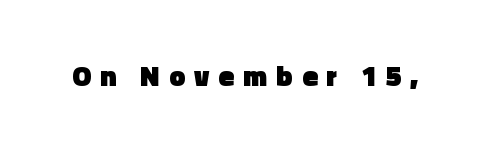
Typographic density is high because the face is bold. The lettering stays uniformly vertical, giving the passage a roman look. There is plenty of visible air inserted between adjacent glyphs. Quick note: underline off. This rendering employs a face without finishing strokes, i.e., a sans-serif. Spacing verdict: proportional, widths tailored to each character.
